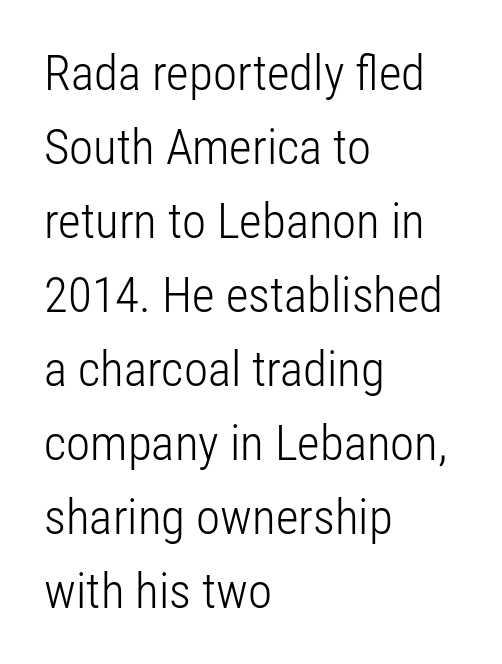
The image shows 49 px light, condensed sans-serif type, upright; set left-aligned, normal line spacing (1.51x), normal letter spacing, not underlined; low stroke contrast and a medium x-height.
